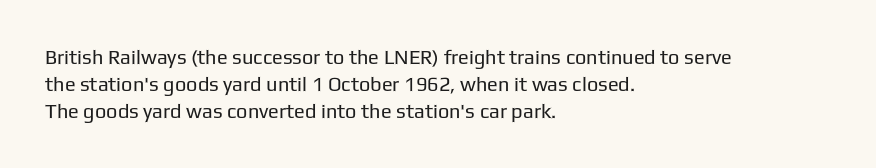
Q: Is the text bold? A: No.
Q: Is the text italic (slanted)? A: No, it is upright.
Q: Is the text underlined? A: No.
Q: How is the paragraph aligned? A: Left-aligned.
Q: Is the spacing between letters normal or unusually wide? A: Normal.
Q: Is the spacing between lines tight, normal or loose? A: Normal.
